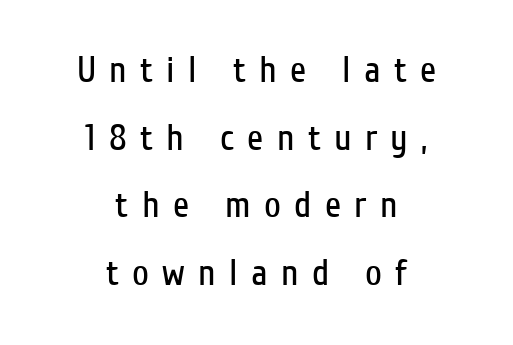
The image shows 37 px regular-weight, condensed sans-serif type, upright; set centered, line spacing 1.83x, unusually wide letter spacing (+0.36 em), not underlined; low stroke contrast and a medium x-height.
